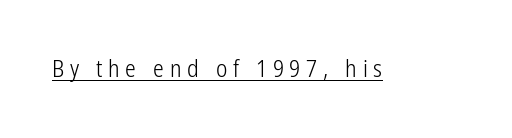
The image shows 24 px text type, upright; set unusually wide letter spacing (+0.24 em), underlined.
